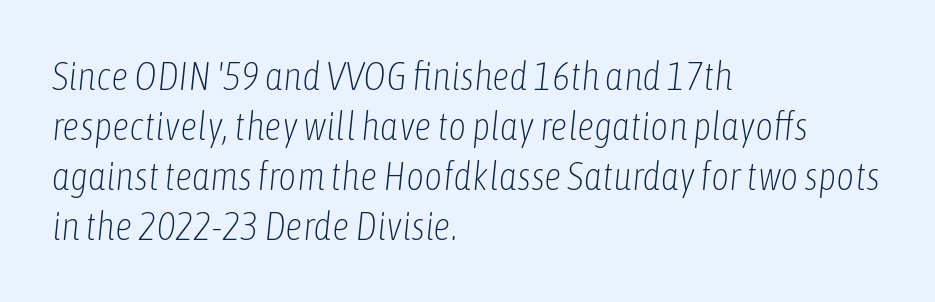
{"italic": "yes", "lean": "right", "slant_degrees": 6, "bold": "no", "weight": "light", "width": "condensed", "stroke_contrast": "low", "x_height": "medium", "monospaced": "no", "underline": "no", "align": "left", "line_spacing": "normal", "line_spacing_ratio": 1.28, "letter_spacing": "normal", "letter_spacing_em": 0.0, "glyph_px": 39}
